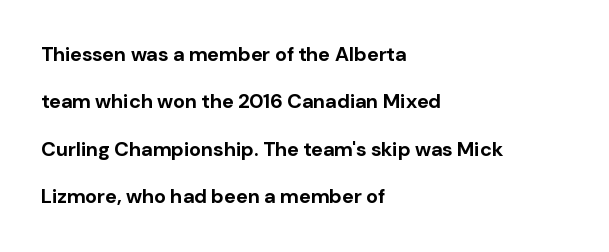
Every row of glyphs begins at an identical x-position on the left. The specimen reads as upright at a glance. The space between consecutive lines is lavish. A typesetter would call this zero additional tracking.
